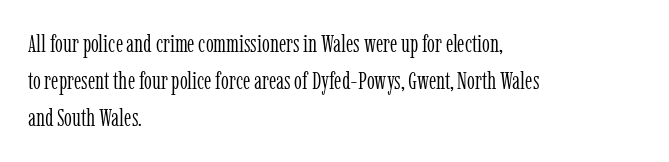
Each new line begins a customary step beneath the previous one. In CSS terms this would be text-align: left. Every character sits straight up, as roman type does. Inter-character spacing is left at the font's built-in metrics.
